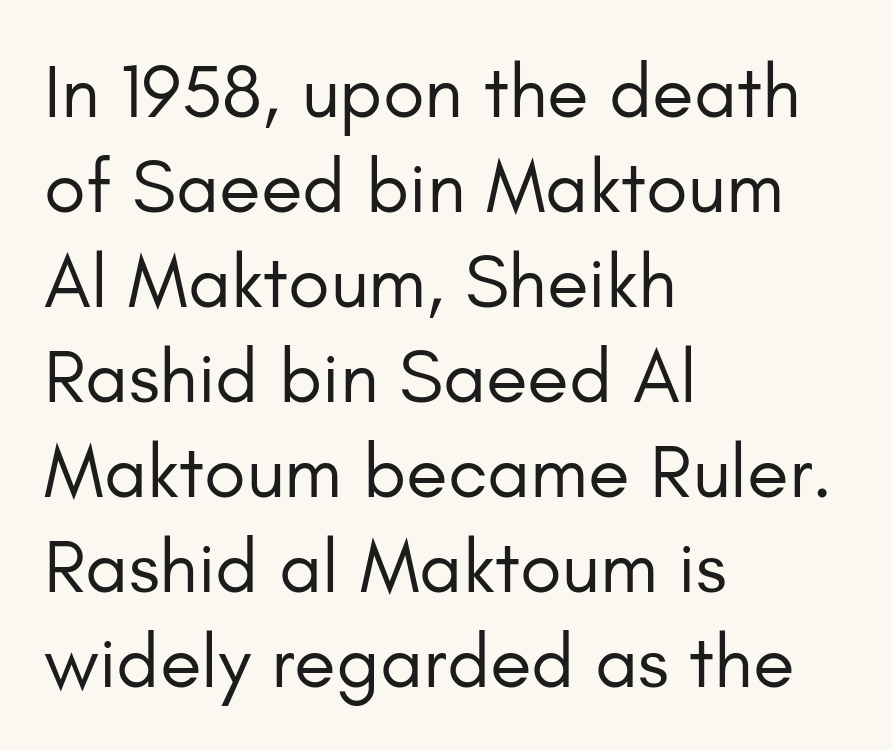
Characters follow at the spacing the type designer built in. Which margin do the lines hug? The left one — the right edge is uneven. Glance below the letters and you will spot only blank space. Does the leading feel generous? No, just average. A quiet, ordinary-to-light weight characterises the typeface.
